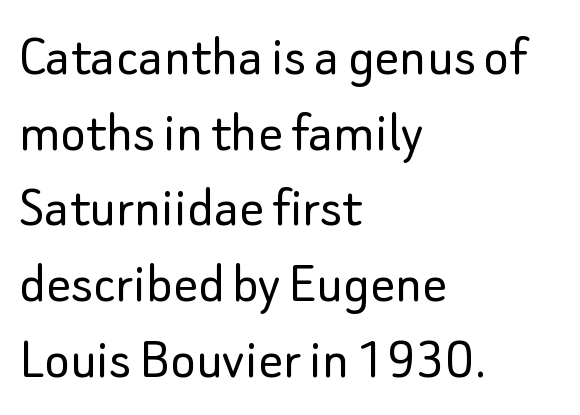
{"serif": "no", "italic": "no", "bold": "no", "weight": "light", "width": "normal", "stroke_contrast": "low", "x_height": "small", "monospaced": "no", "underline": "no", "align": "left", "line_spacing_ratio": 1.24, "letter_spacing": "normal", "letter_spacing_em": 0.0, "glyph_px": 61}
